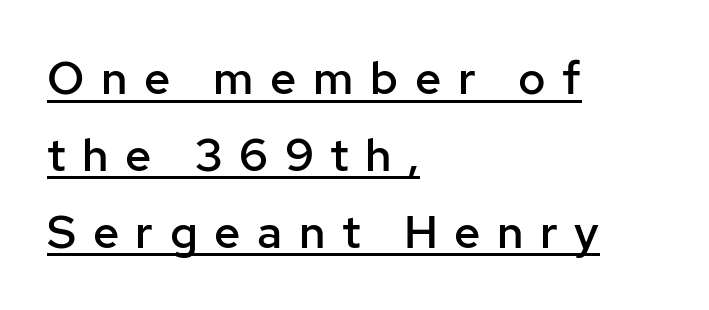
Q: Is the text bold? A: Semi-bold.
Q: Is the text italic (slanted)? A: No, it is upright.
Q: Is the typeface a serif or a sans-serif typeface? A: Sans-serif.
Q: Is the text underlined? A: Yes.
Q: How is the paragraph aligned? A: Left-aligned.
Q: Is the spacing between letters normal or unusually wide? A: Unusually wide.
Q: Is the spacing between lines tight, normal or loose? A: Normal.
Q: Width (condensed, normal, or wide)? A: Normal.
Q: Stroke contrast? A: Low.
Q: x-height? A: Medium.
Q: Monospaced? A: No.
